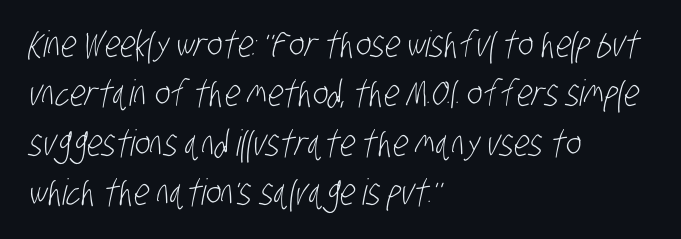
The image shows 36 px light, condensed sans-serif type; set left-aligned, normal line spacing (1.37x), normal letter spacing, not underlined; low stroke contrast and a large x-height.
